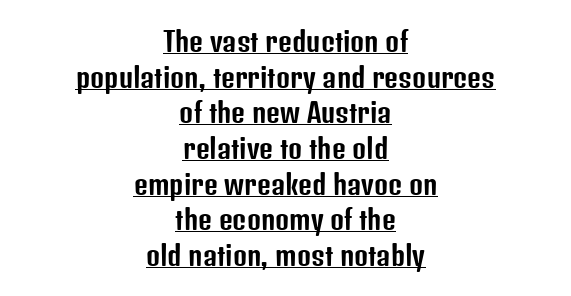
Q: Is the text italic (slanted)? A: No, it is upright.
Q: Is the text underlined? A: Yes.
Q: How is the paragraph aligned? A: Centered.
Q: Is the spacing between letters normal or unusually wide? A: Normal.
Q: Is the spacing between lines tight, normal or loose? A: Normal.
